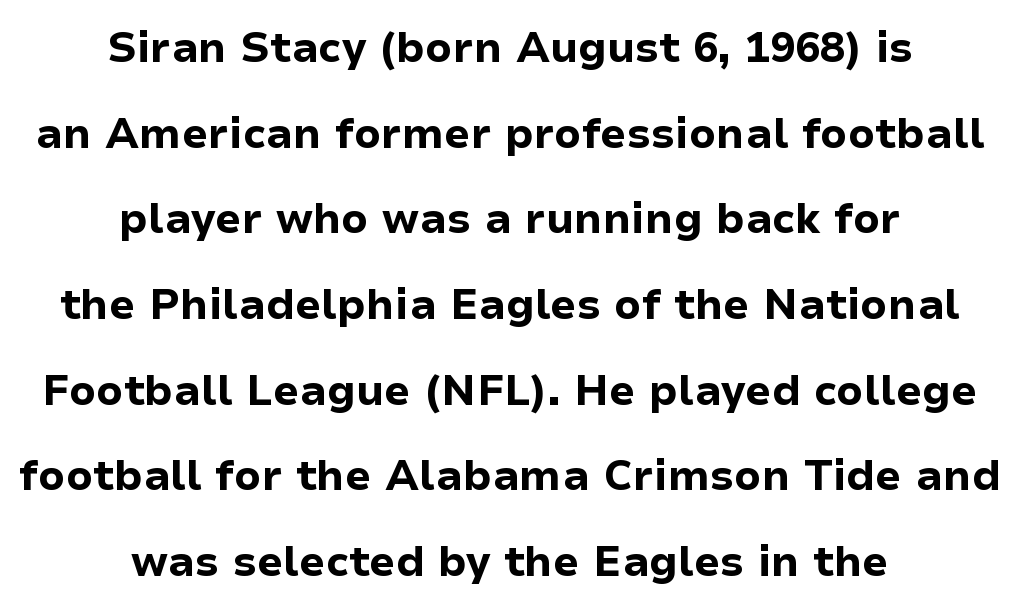
The strokes are fattened all the way to bold. Serif or sans? Sans — the stroke terminals are bare. A bare baseline throughout the passage. A typesetter would call this proportional, since set widths differ per character. Do the letters lean? They stand straight. Typeset on center — no edge is straight.
